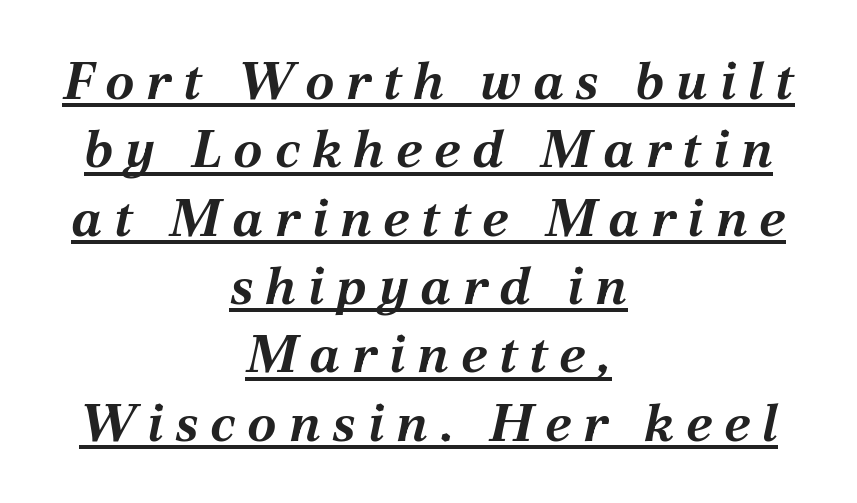
The image shows 53 px bold type, italic (leaning right); set centered, normal line spacing (1.29x), unusually wide letter spacing (+0.22 em), underlined; medium stroke contrast and a medium x-height.
